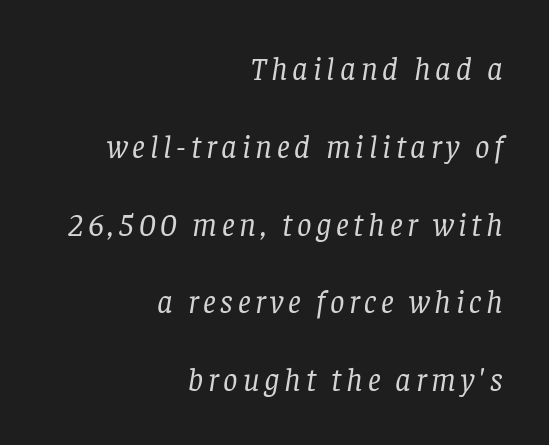
{"serif": "yes", "italic": "yes", "lean": "right", "slant_degrees": 8, "bold": "no", "weight": "regular", "width": "normal", "stroke_contrast": "low", "x_height": "large", "monospaced": "no", "underline": "no", "align": "right", "line_spacing": "loose", "line_spacing_ratio": 2.43, "glyph_px": 32}
